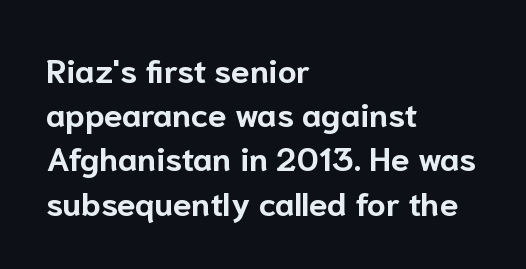
A dark, heavy texture on the line: the type is bold. Do the characters align in a grid? No, the font is proportional. Characters follow at the spacing the type designer built in. The type sits square on the baseline with zero lean. Clear beneath every line of the passage. The rendering anchors every line to the left-hand side.
